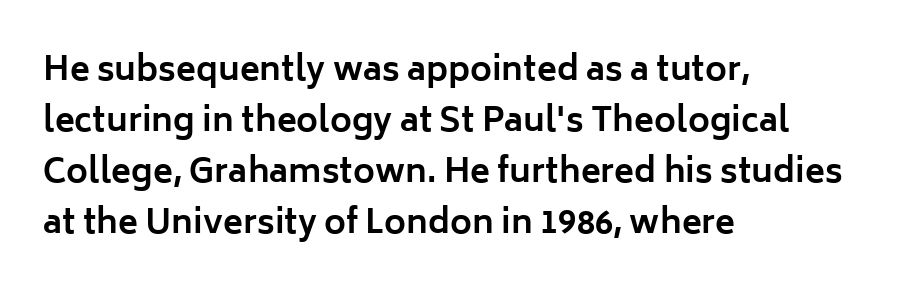
The image shows 33 px bold sans-serif type, upright; set left-aligned, normal line spacing (1.55x), normal letter spacing, not underlined; low stroke contrast and a medium x-height.
